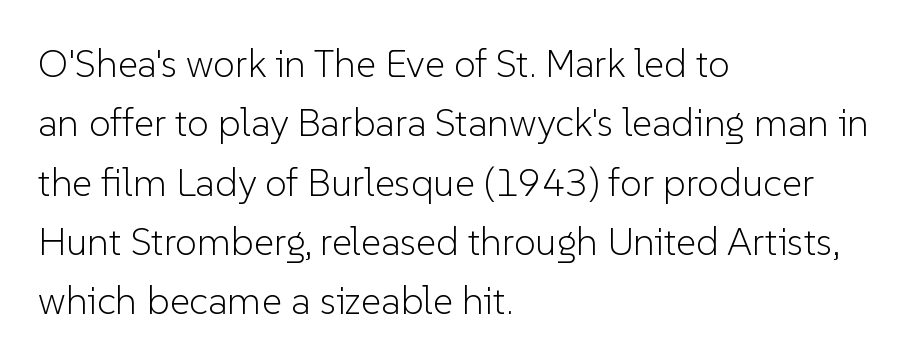
Q: Is the text bold? A: No.
Q: Is the text italic (slanted)? A: No, it is upright.
Q: Is the typeface a serif or a sans-serif typeface? A: Sans-serif.
Q: Is the text underlined? A: No.
Q: How is the paragraph aligned? A: Left-aligned.
Q: Is the spacing between letters normal or unusually wide? A: Normal.
Q: Is the spacing between lines tight, normal or loose? A: Normal.
Q: Width (condensed, normal, or wide)? A: Normal.
Q: Stroke contrast? A: Low.
Q: x-height? A: Medium.
Q: Monospaced? A: No.
